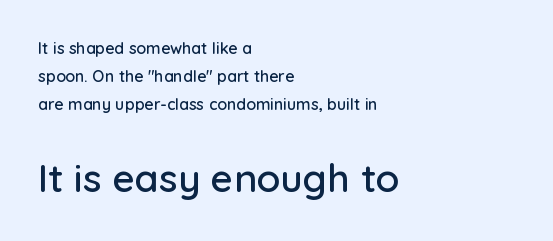
The image shows 39 px sans-serif type, upright; set left-aligned, line spacing 1.75x, normal letter spacing, not underlined; the second (bottom) block is 2.44x larger; low stroke contrast and a medium x-height.
